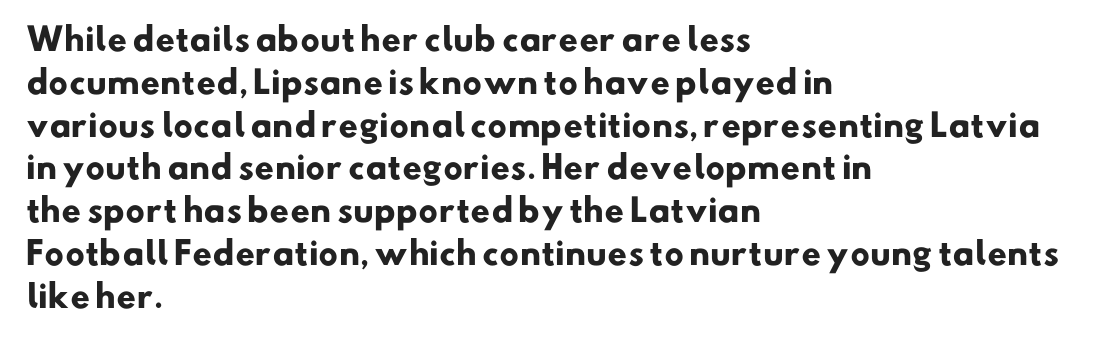
{"serif": "no", "bold": "yes", "weight": "heavy", "width": "normal", "stroke_contrast": "low", "x_height": "small", "monospaced": "no", "underline": "no", "align": "left", "line_spacing": "normal", "line_spacing_ratio": 1.38, "letter_spacing": "normal", "letter_spacing_em": 0.0, "glyph_px": 31}
